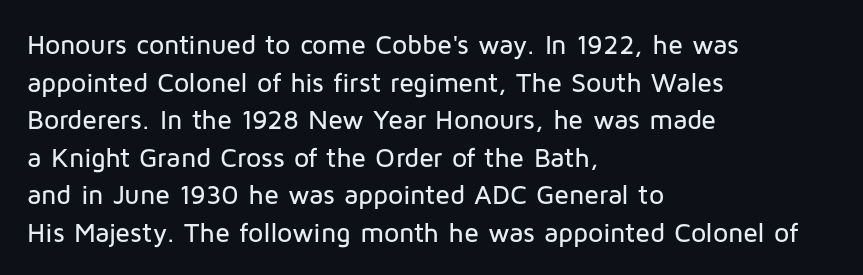
{"italic": "no", "underline": "no", "align": "left", "line_spacing": "normal", "line_spacing_ratio": 1.39, "letter_spacing": "normal", "letter_spacing_em": 0.0, "glyph_px": 27}
